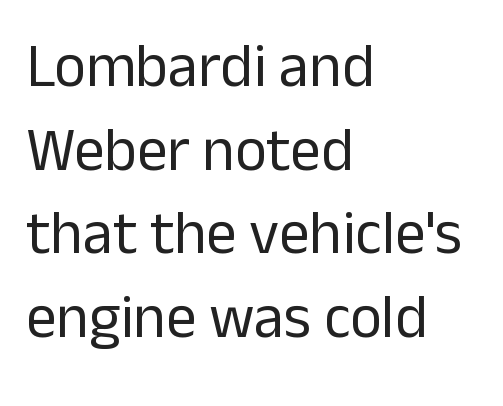
There is no visible air inserted between adjacent glyphs. Nothing heavy about these letters — not bold at all. Horizontally, the lines are justified to the leading edge only. Proportional: the letters do not fall into vertical columns. Ascenders rise straight up at ninety degrees.
